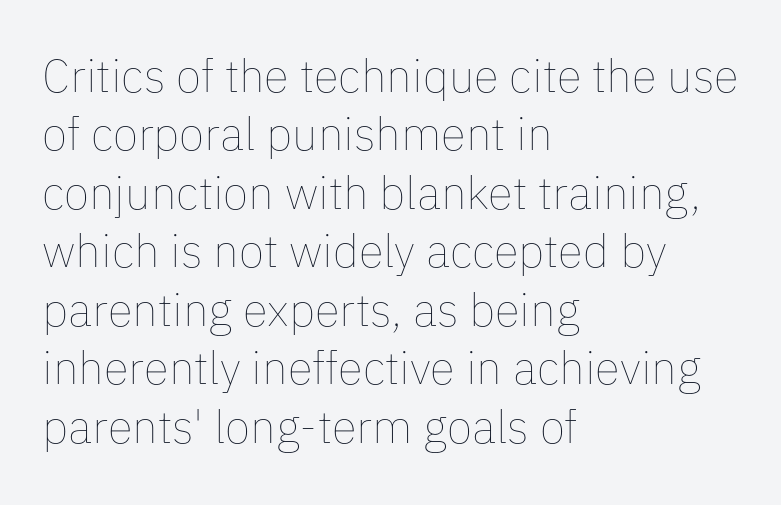
Q: Is the text bold? A: No.
Q: Is the text italic (slanted)? A: No, it is upright.
Q: Is the text underlined? A: No.
Q: How is the paragraph aligned? A: Left-aligned.
Q: Is the spacing between letters normal or unusually wide? A: Normal.
Q: Is the spacing between lines tight, normal or loose? A: Normal.
Q: Width (condensed, normal, or wide)? A: Normal.
Q: Stroke contrast? A: Low.
Q: x-height? A: Medium.
Q: Monospaced? A: No.
